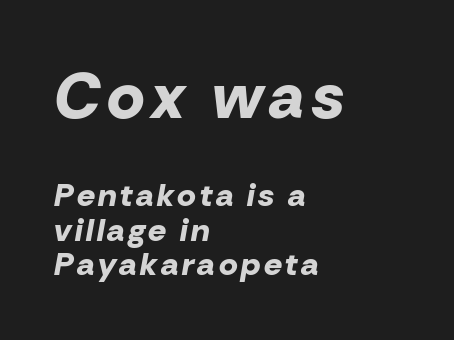
Cramped leading. Quick note: underline off. Whoever set this made the first block the dominant, larger element. If you drew a ruler down the left edge, every line would touch it.
